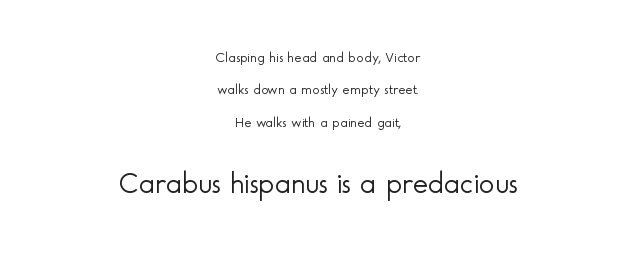
Q: Is the text bold? A: No.
Q: Is the text italic (slanted)? A: No, it is upright.
Q: Is the typeface a serif or a sans-serif typeface? A: Sans-serif.
Q: Is the text underlined? A: No.
Q: How is the paragraph aligned? A: Centered.
Q: Is the spacing between letters normal or unusually wide? A: Normal.
Q: Is the spacing between lines tight, normal or loose? A: Loose.
Q: Which block of text is set in a larger size, the first (top) or the second (bottom)? A: The second (bottom) one.
Q: Width (condensed, normal, or wide)? A: Normal.
Q: x-height? A: Small.
Q: Monospaced? A: No.
